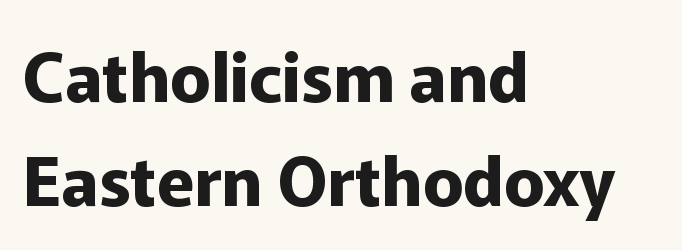
{"serif": "no", "italic": "no", "bold": "yes", "weight": "bold", "width": "normal", "stroke_contrast": "low", "x_height": "medium", "monospaced": "no", "underline": "no", "align": "left", "line_spacing": "normal", "line_spacing_ratio": 1.53, "letter_spacing": "normal", "letter_spacing_em": 0.0, "glyph_px": 68}
